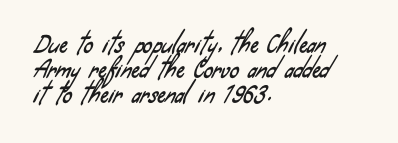
The image shows 23 px text type; set left-aligned, tight line spacing (1.09x), normal letter spacing, not underlined.
